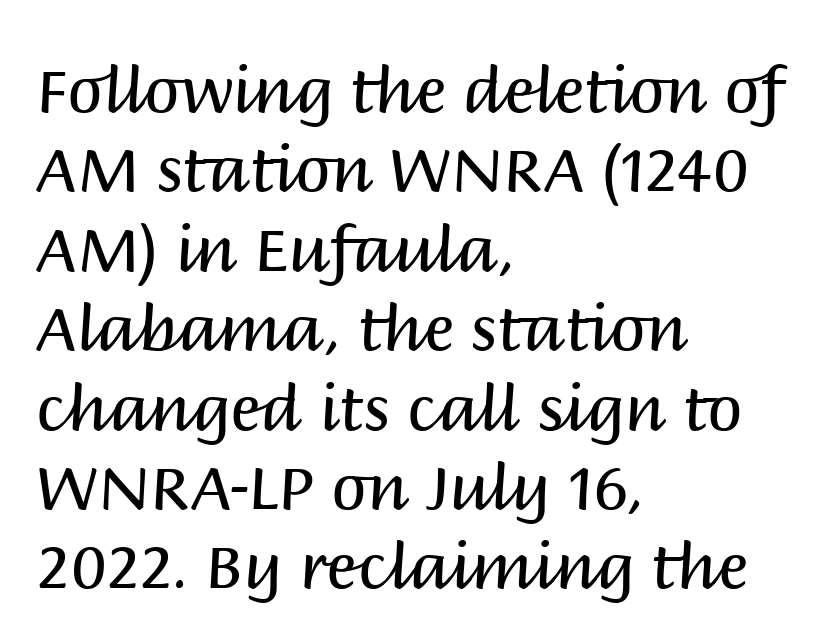
Has an underline been added? It has not. This sample has the flowing, uneven cadence of proportional lettering. Weight: regular or lighter. A typesetter would call this zero additional tracking.
